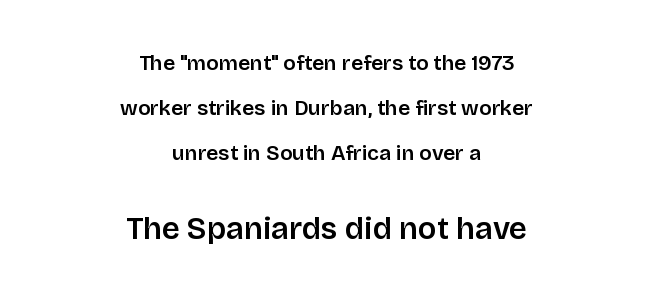
The image shows 31 px sans-serif type, upright; set centered, loose line spacing (2.15x), normal letter spacing, not underlined; the second (bottom) block is 1.48x larger; low stroke contrast and a large x-height.
